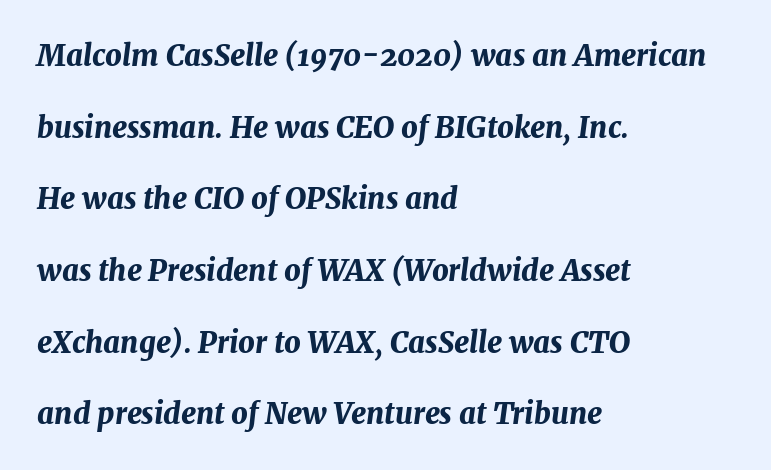
{"italic": "yes", "lean": "right", "slant_degrees": 7, "bold": "yes", "weight": "bold", "width": "normal", "stroke_contrast": "medium", "x_height": "medium", "monospaced": "no", "underline": "no", "align": "left", "line_spacing": "loose", "line_spacing_ratio": 2.47, "letter_spacing": "normal", "letter_spacing_em": 0.0, "glyph_px": 29}
